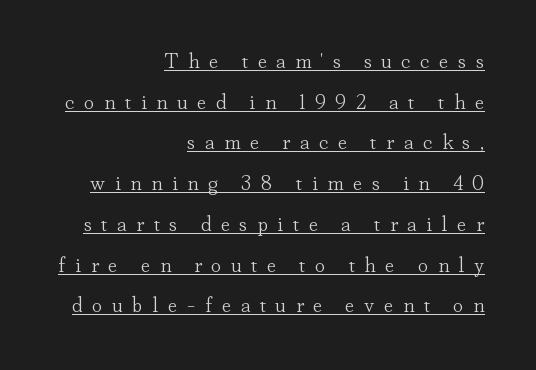
The image shows 21 px text type, upright; set right-aligned, loose line spacing (1.94x), unusually wide letter spacing (+0.45 em), underlined.
